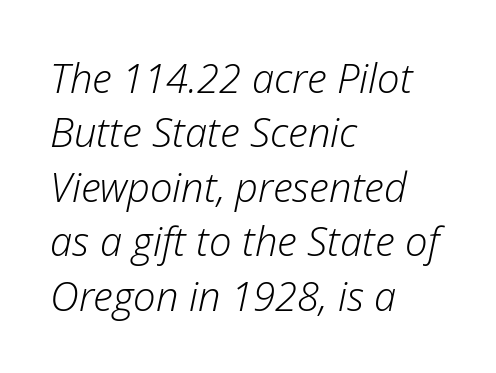
Q: Is the text bold? A: No.
Q: Is the text italic (slanted)? A: Yes, it leans right by about 12 degrees.
Q: Is the text underlined? A: No.
Q: How is the paragraph aligned? A: Left-aligned.
Q: Is the spacing between letters normal or unusually wide? A: Normal.
Q: Is the spacing between lines tight, normal or loose? A: Normal.
Q: Width (condensed, normal, or wide)? A: Normal.
Q: Stroke contrast? A: Low.
Q: x-height? A: Medium.
Q: Monospaced? A: No.
